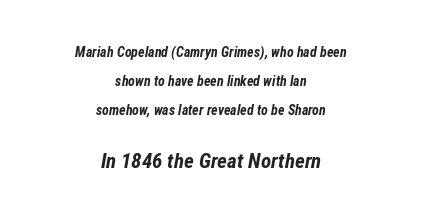
{"italic": "yes", "lean": "right", "slant_degrees": 12, "bold": "yes", "underline": "no", "align": "center", "line_spacing": "loose", "line_spacing_ratio": 2.08, "letter_spacing": "normal", "letter_spacing_em": 0.0, "larger_block": "second", "size_ratio": 1.5, "glyph_px": 21}
